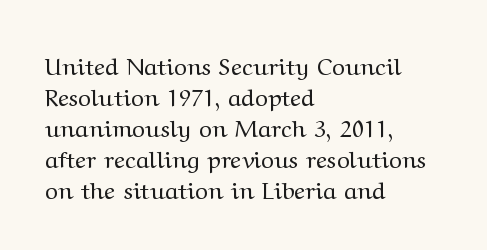
{"italic": "no", "bold": "no", "underline": "no", "align": "left", "line_spacing": "normal", "line_spacing_ratio": 1.29, "letter_spacing": "normal", "letter_spacing_em": 0.0, "glyph_px": 24}
